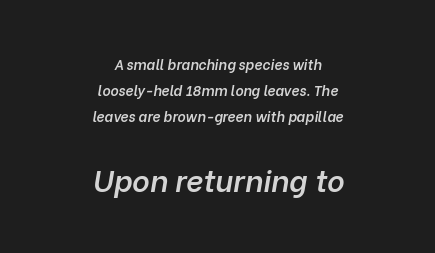
{"italic": "yes", "lean": "right", "slant_degrees": 10, "bold": "semi", "weight": "semibold", "width": "normal", "stroke_contrast": "low", "x_height": "medium", "monospaced": "no", "underline": "no", "align": "center", "line_spacing_ratio": 1.87, "letter_spacing": "normal", "letter_spacing_em": 0.0, "larger_block": "second", "size_ratio": 2.14, "glyph_px": 30}
